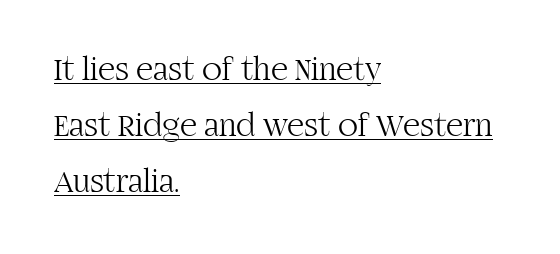
Q: Is the text bold? A: No.
Q: Is the text italic (slanted)? A: No, it is upright.
Q: Is the typeface a serif or a sans-serif typeface? A: Serif.
Q: Is the text underlined? A: Yes.
Q: How is the paragraph aligned? A: Left-aligned.
Q: Is the spacing between letters normal or unusually wide? A: Normal.
Q: Is the spacing between lines tight, normal or loose? A: Normal.
Q: Width (condensed, normal, or wide)? A: Normal.
Q: Stroke contrast? A: High.
Q: x-height? A: Large.
Q: Monospaced? A: No.
